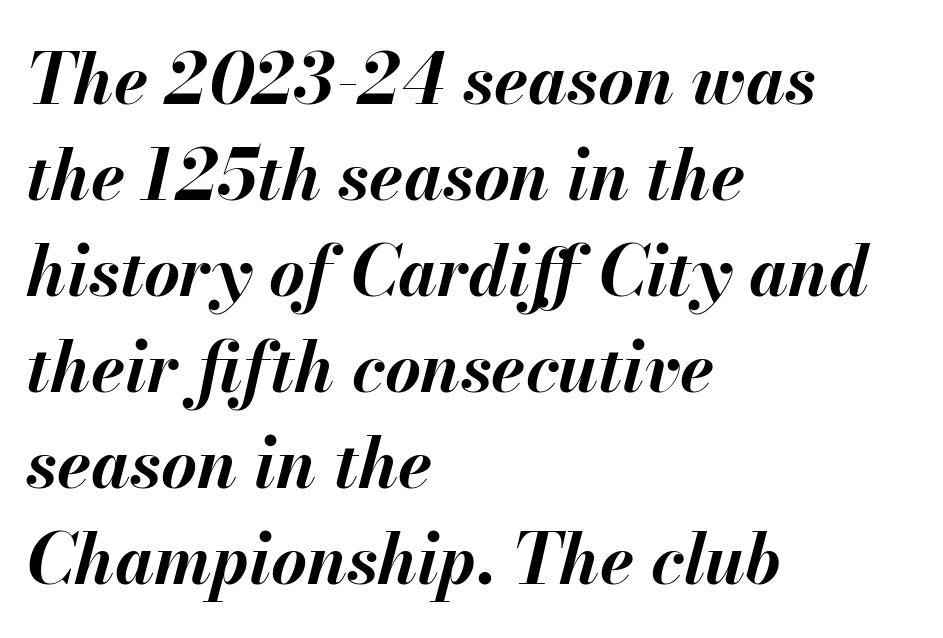
{"italic": "yes", "lean": "right", "slant_degrees": 13, "bold": "yes", "weight": "bold", "width": "normal", "stroke_contrast": "medium", "x_height": "small", "monospaced": "no", "underline": "no", "align": "left", "line_spacing": "normal", "line_spacing_ratio": 1.39, "letter_spacing": "normal", "letter_spacing_em": 0.0, "glyph_px": 69}
